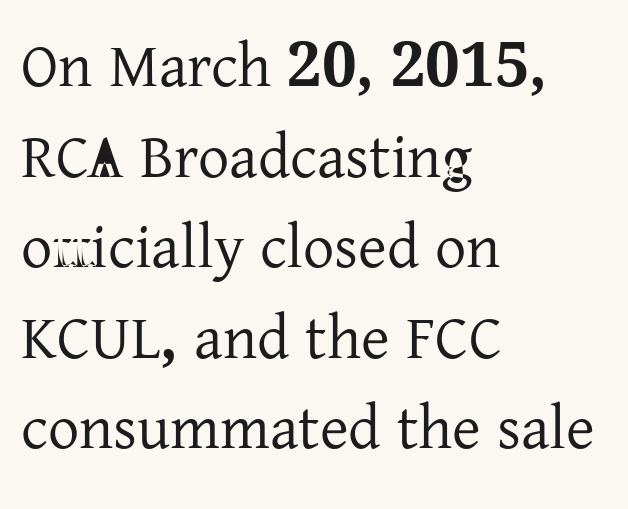
Leftover space on each line is placed entirely after the last word. Spacing between characters is what you'd get straight out of the box. These lines are rendered in a variable-pitch font. No word sits above an underline.
